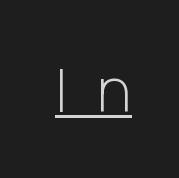
The type family on display is of the sans-serif kind. The font's upright variant was chosen for this text. Spacing verdict: proportional, widths tailored to each character. Spacing between characters has been opened up far beyond the box default. Every word sits above its own underline.
